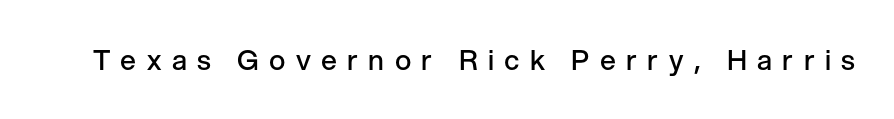
Q: Is the text bold? A: Semi-bold.
Q: Is the text italic (slanted)? A: No, it is upright.
Q: Is the typeface a serif or a sans-serif typeface? A: Sans-serif.
Q: Is the text underlined? A: No.
Q: Is the spacing between letters normal or unusually wide? A: Unusually wide.
Q: Width (condensed, normal, or wide)? A: Normal.
Q: Stroke contrast? A: Low.
Q: x-height? A: Medium.
Q: Monospaced? A: No.
